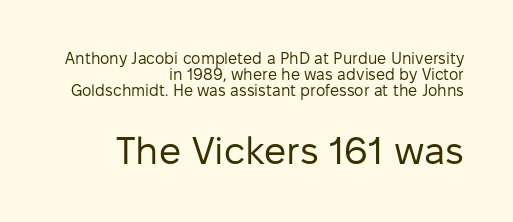
The image shows 39 px regular-weight sans-serif type, upright; set right-aligned, tight line spacing (1.0x), normal letter spacing, not underlined; the second (bottom) block is 2.44x larger; low stroke contrast and a medium x-height.
